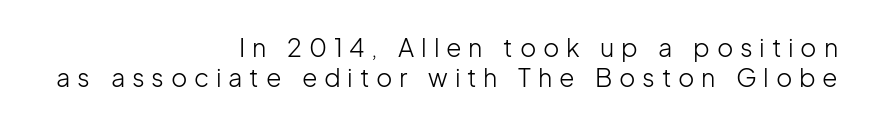
{"italic": "no", "bold": "no", "underline": "no", "align": "right", "line_spacing_ratio": 1.21, "letter_spacing": "wide", "letter_spacing_em": 0.27, "glyph_px": 25}
